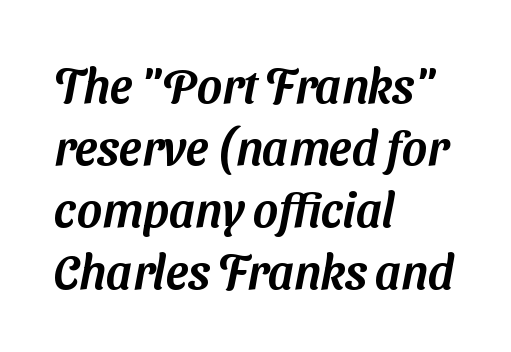
Q: Is the typeface a serif or a sans-serif typeface? A: Sans-serif.
Q: Is the text underlined? A: No.
Q: How is the paragraph aligned? A: Left-aligned.
Q: Is the spacing between letters normal or unusually wide? A: Normal.
Q: Is the spacing between lines tight, normal or loose? A: Normal.
Q: Width (condensed, normal, or wide)? A: Normal.
Q: Stroke contrast? A: Medium.
Q: x-height? A: Medium.
Q: Monospaced? A: No.
